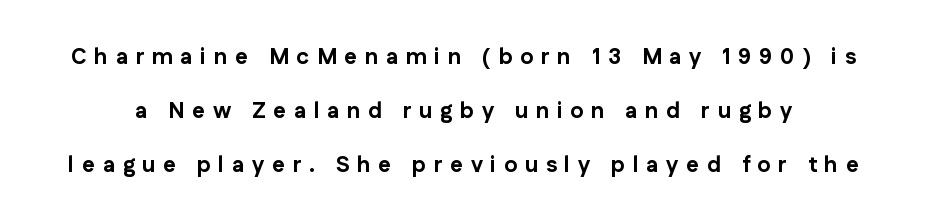
Typesetter's note: full bold, strokes at maximum text heaviness. The designer dialed line spacing up above the default. This sample uses expanded letter spacing, leaving extra air between glyphs. Quick note: not italic, upright. Plain, unruled lines of type.
